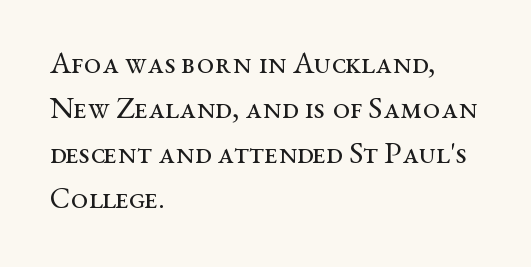
The image shows 31 px regular-weight, wide serif type, upright; set left-aligned, normal line spacing (1.45x), normal letter spacing, not underlined; medium stroke contrast and a medium x-height.
